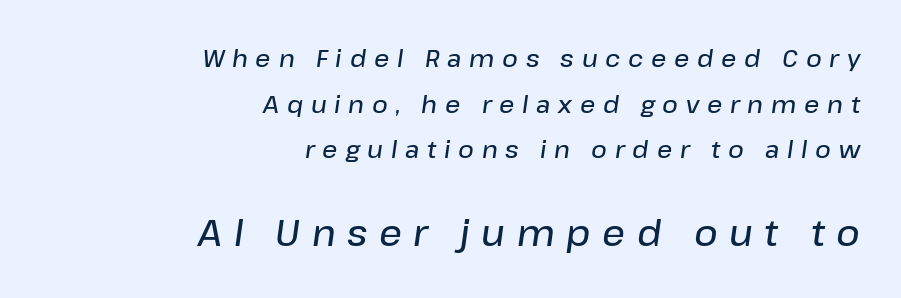
The image shows 36 px semibold type, italic (leaning right); set right-aligned, loose line spacing (1.9x), unusually wide letter spacing (+0.32 em), not underlined; the second (bottom) block is 1.5x larger; low stroke contrast and a medium x-height.
